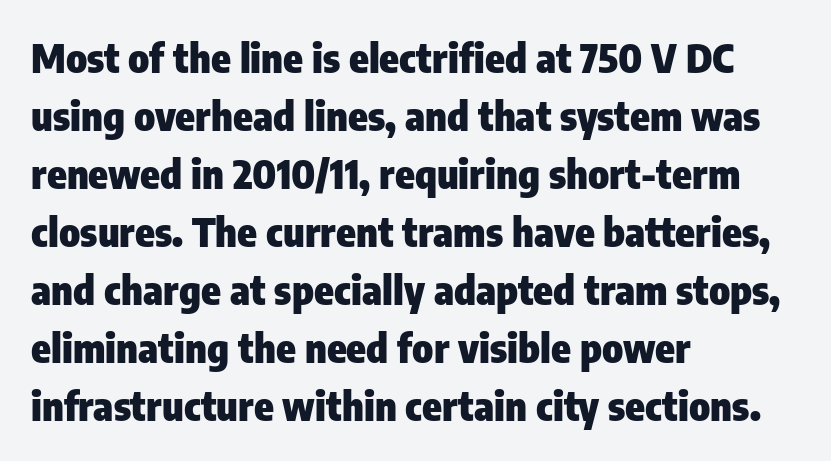
The image shows 40 px heavy, condensed sans-serif type, upright; set left-aligned, normal line spacing (1.45x), normal letter spacing, not underlined; low stroke contrast and a medium x-height.
